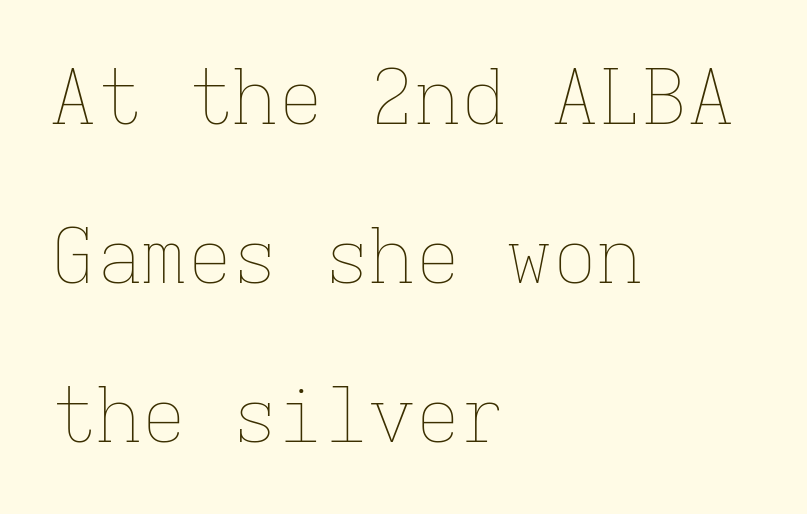
Q: Is the text bold? A: No.
Q: Is the text italic (slanted)? A: No, it is upright.
Q: Is the text underlined? A: No.
Q: How is the paragraph aligned? A: Left-aligned.
Q: Is the spacing between letters normal or unusually wide? A: Normal.
Q: Is the spacing between lines tight, normal or loose? A: Loose.
Q: Width (condensed, normal, or wide)? A: Normal.
Q: Stroke contrast? A: Low.
Q: x-height? A: Medium.
Q: Monospaced? A: Yes.
